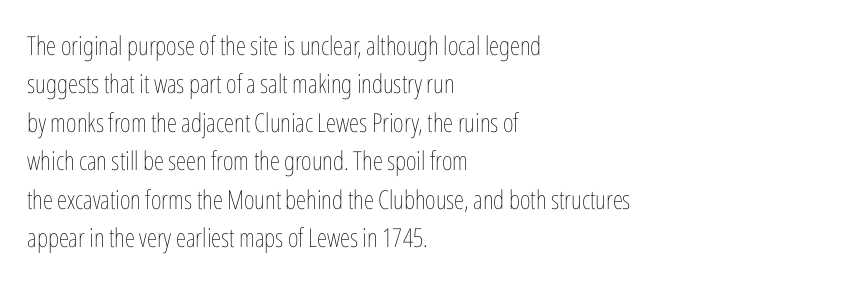
Leftover space on each line is placed entirely after the last word. The font sits on the lighter half of the weight spectrum, regular included. Here the glyphs are tracked normally, forming tight word shapes. Evenly set lines give the paragraph a standard silhouette. The area under the type is left untouched. The letters stand upright; this is a roman face.
